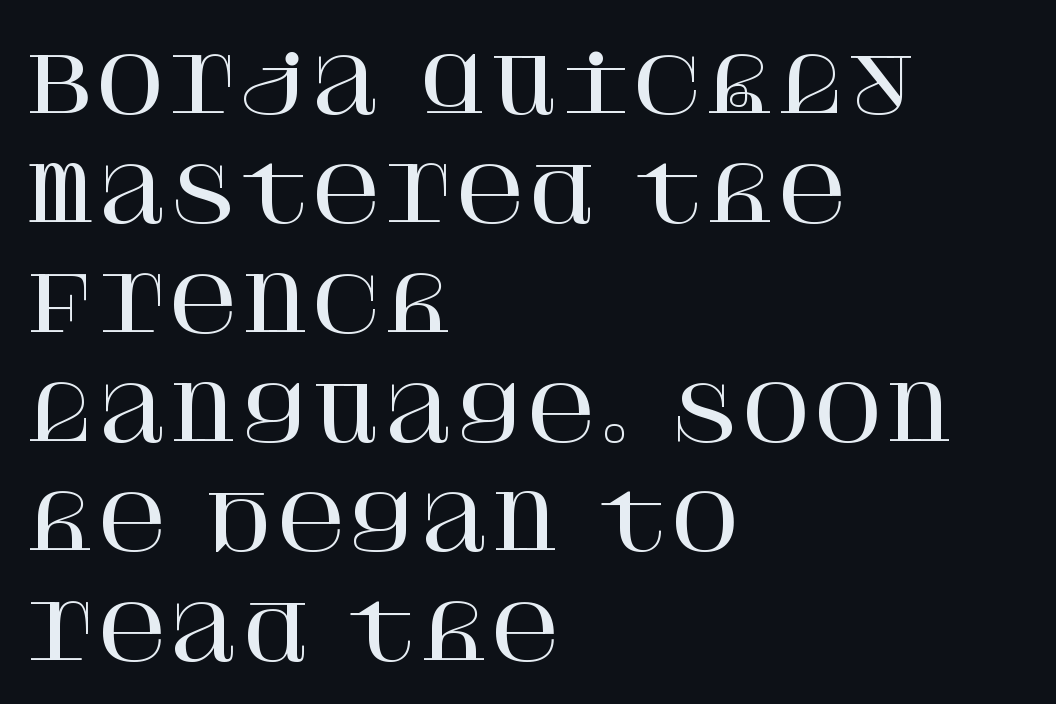
The image shows 77 px serif type, upright; set left-aligned, normal line spacing (1.42x), normal letter spacing, not underlined; high stroke contrast and a large x-height.
